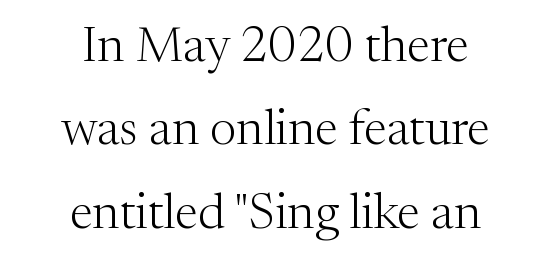
{"serif": "yes", "italic": "no", "bold": "no", "weight": "light", "width": "normal", "stroke_contrast": "medium", "x_height": "medium", "monospaced": "no", "underline": "no", "align": "center", "line_spacing": "normal", "line_spacing_ratio": 1.67, "letter_spacing": "normal", "letter_spacing_em": 0.0, "glyph_px": 50}
